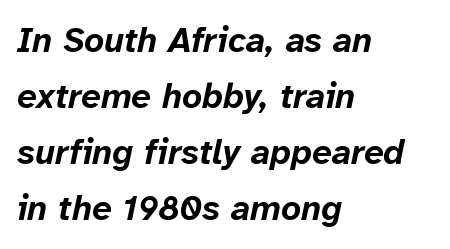
The image shows 35 px bold type, italic (leaning right); set left-aligned, normal line spacing (1.6x), normal letter spacing, not underlined; low stroke contrast and a medium x-height.
